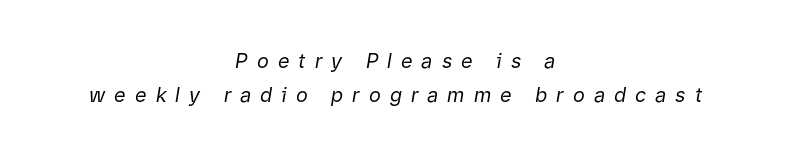
Q: Is the text bold? A: No.
Q: Is the text italic (slanted)? A: Yes, it leans right by about 9 degrees.
Q: Is the text underlined? A: No.
Q: How is the paragraph aligned? A: Centered.
Q: Is the spacing between letters normal or unusually wide? A: Unusually wide.
